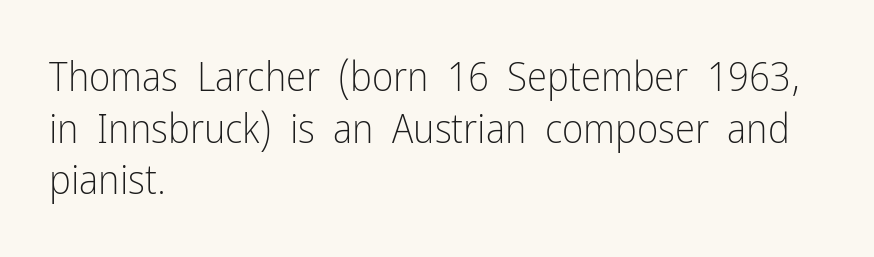
The image shows 41 px light, condensed sans-serif type, upright; set left-aligned, normal line spacing (1.26x), normal letter spacing, not underlined; low stroke contrast and a medium x-height.
